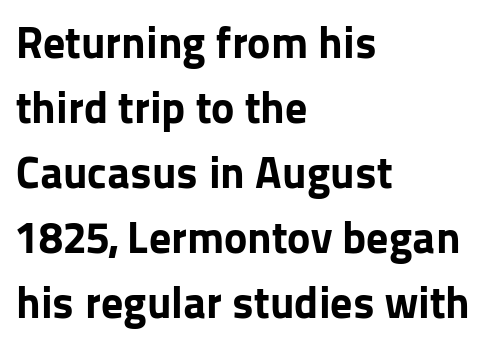
{"serif": "no", "italic": "no", "bold": "yes", "weight": "bold", "width": "normal", "stroke_contrast": "low", "x_height": "medium", "monospaced": "no", "underline": "no", "align": "left", "line_spacing": "normal", "line_spacing_ratio": 1.48, "letter_spacing": "normal", "letter_spacing_em": 0.0, "glyph_px": 44}
